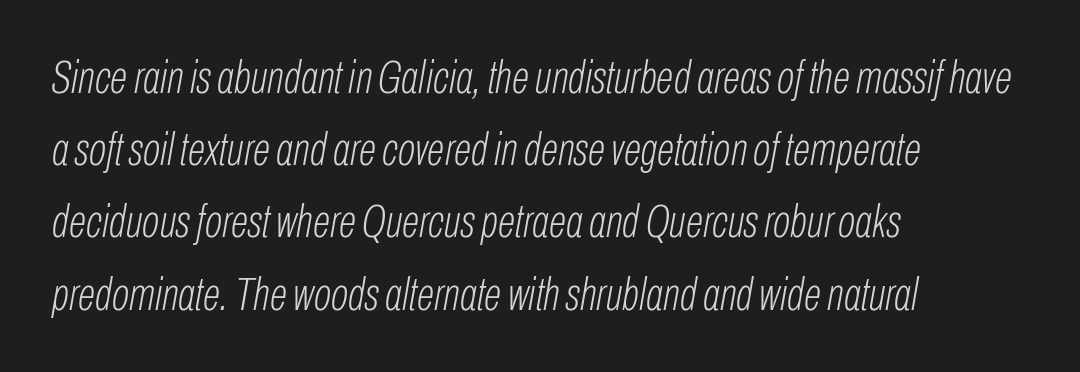
The image shows 46 px light, condensed type, italic (leaning right); set left-aligned, normal line spacing (1.57x), normal letter spacing, not underlined; low stroke contrast and a medium x-height.
